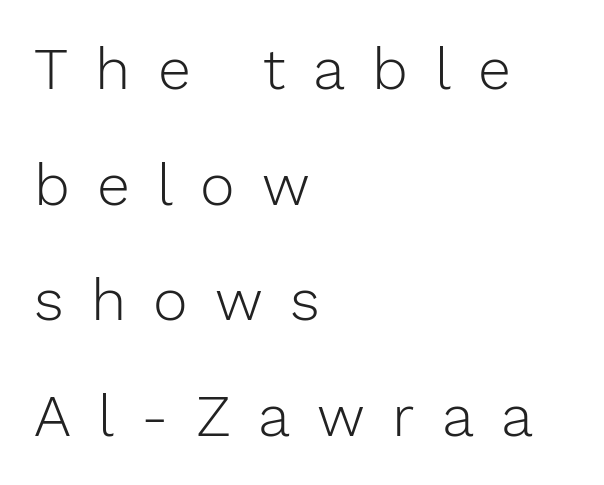
Q: Is the text bold? A: No.
Q: Is the text italic (slanted)? A: No, it is upright.
Q: Is the typeface a serif or a sans-serif typeface? A: Sans-serif.
Q: Is the text underlined? A: No.
Q: How is the paragraph aligned? A: Left-aligned.
Q: Is the spacing between letters normal or unusually wide? A: Unusually wide.
Q: Is the spacing between lines tight, normal or loose? A: Loose.
Q: Width (condensed, normal, or wide)? A: Normal.
Q: Stroke contrast? A: Low.
Q: x-height? A: Medium.
Q: Monospaced? A: No.
